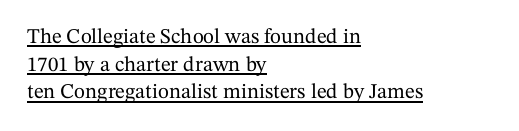
The gaps between neighbouring characters are ordinary and unremarkable. Posture: upright roman. Leading matches the norm, producing a regular column. A classic flush-left, rag-right setting is used for this passage.
